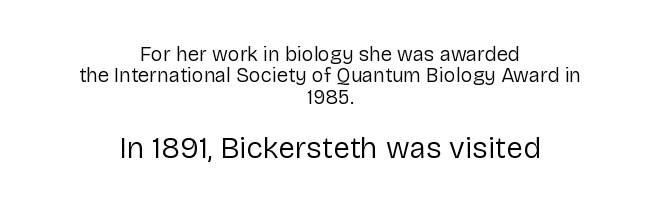
{"serif": "no", "italic": "no", "bold": "no", "weight": "regular", "width": "normal", "stroke_contrast": "low", "x_height": "medium", "monospaced": "no", "underline": "no", "align": "center", "line_spacing": "tight", "line_spacing_ratio": 1.07, "letter_spacing": "normal", "letter_spacing_em": 0.0, "larger_block": "second", "size_ratio": 1.5, "glyph_px": 30}
